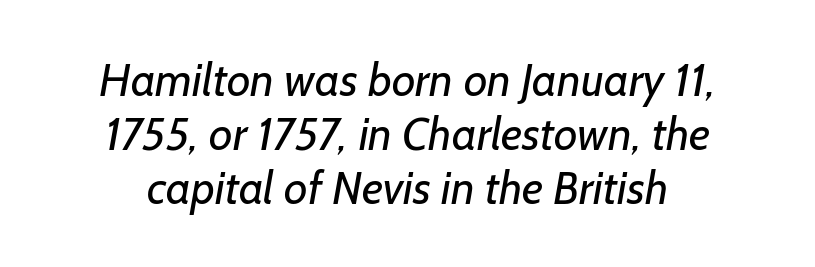
Q: Is the text bold? A: No.
Q: Is the typeface a serif or a sans-serif typeface? A: Sans-serif.
Q: Is the text underlined? A: No.
Q: How is the paragraph aligned? A: Centered.
Q: Is the spacing between letters normal or unusually wide? A: Normal.
Q: Width (condensed, normal, or wide)? A: Normal.
Q: Stroke contrast? A: Low.
Q: x-height? A: Medium.
Q: Monospaced? A: No.
